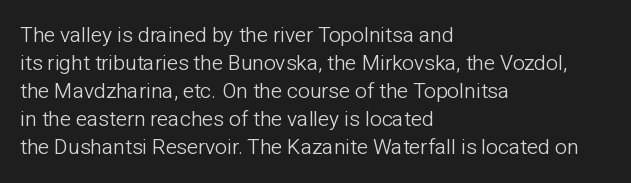
The paragraph has a hard left edge and a soft right edge. Rows of type keep a routine distance in the vertical direction. The letters sit at their default tracking, neither squeezed nor spread. Posture: vertical.
